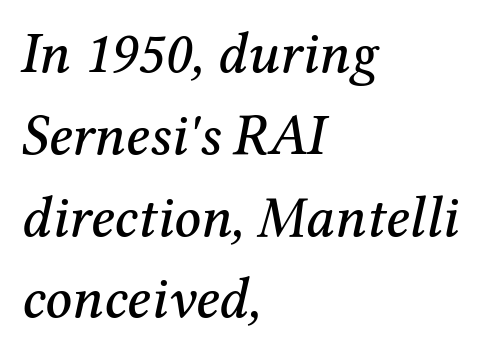
Q: Is the text italic (slanted)? A: Yes, it leans right by about 12 degrees.
Q: Is the typeface a serif or a sans-serif typeface? A: Serif.
Q: Is the text underlined? A: No.
Q: How is the paragraph aligned? A: Left-aligned.
Q: Is the spacing between letters normal or unusually wide? A: Normal.
Q: Is the spacing between lines tight, normal or loose? A: Normal.
Q: Width (condensed, normal, or wide)? A: Normal.
Q: Stroke contrast? A: Medium.
Q: x-height? A: Medium.
Q: Monospaced? A: No.
